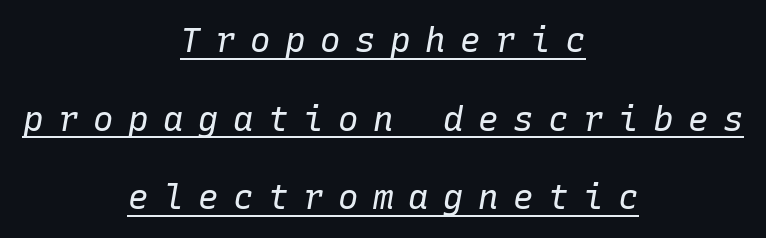
{"italic": "yes", "lean": "right", "slant_degrees": 10, "bold": "no", "weight": "regular", "width": "normal", "stroke_contrast": "low", "x_height": "medium", "monospaced": "yes", "underline": "yes", "align": "center", "line_spacing": "loose", "line_spacing_ratio": 2.31, "letter_spacing": "wide", "letter_spacing_em": 0.43, "glyph_px": 34}
